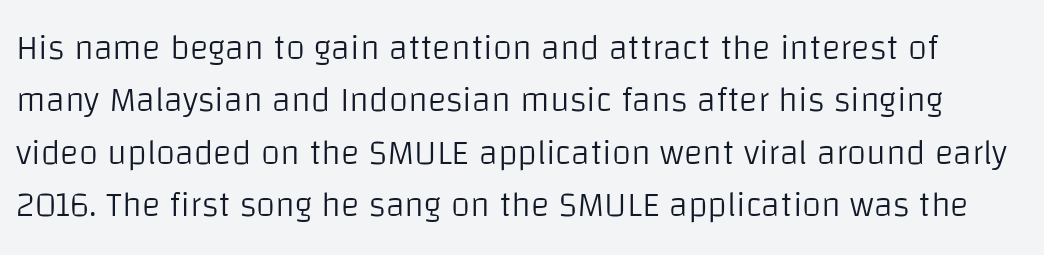
{"serif": "no", "italic": "no", "bold": "no", "weight": "light", "width": "normal", "stroke_contrast": "low", "x_height": "large", "monospaced": "no", "underline": "no", "line_spacing": "normal", "line_spacing_ratio": 1.5, "letter_spacing": "normal", "letter_spacing_em": 0.0, "glyph_px": 35}
